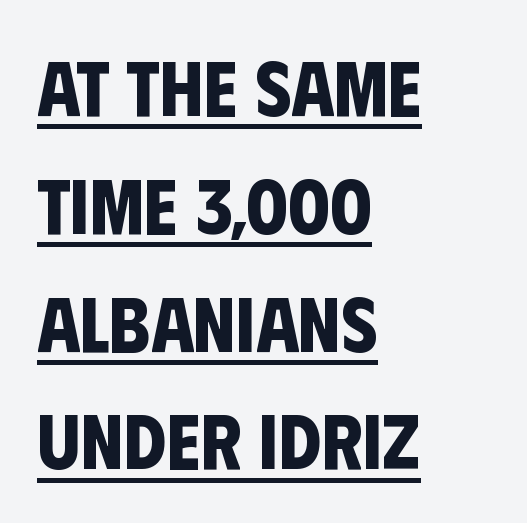
Q: Is the text bold? A: Yes.
Q: Is the typeface a serif or a sans-serif typeface? A: Sans-serif.
Q: Is the text underlined? A: Yes.
Q: How is the paragraph aligned? A: Left-aligned.
Q: Is the spacing between letters normal or unusually wide? A: Normal.
Q: Is the spacing between lines tight, normal or loose? A: Normal.
Q: Width (condensed, normal, or wide)? A: Condensed.
Q: Stroke contrast? A: Low.
Q: x-height? A: Large.
Q: Monospaced? A: No.
